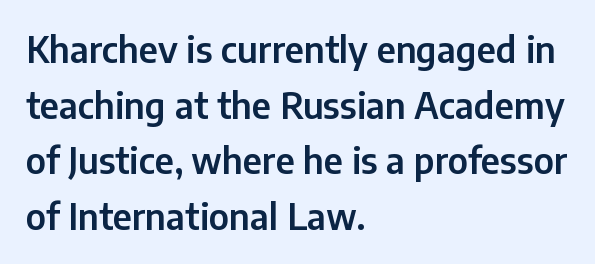
{"serif": "no", "italic": "no", "width": "normal", "stroke_contrast": "low", "x_height": "medium", "monospaced": "no", "underline": "no", "align": "left", "line_spacing": "normal", "line_spacing_ratio": 1.59, "letter_spacing": "normal", "letter_spacing_em": 0.0, "glyph_px": 35}
